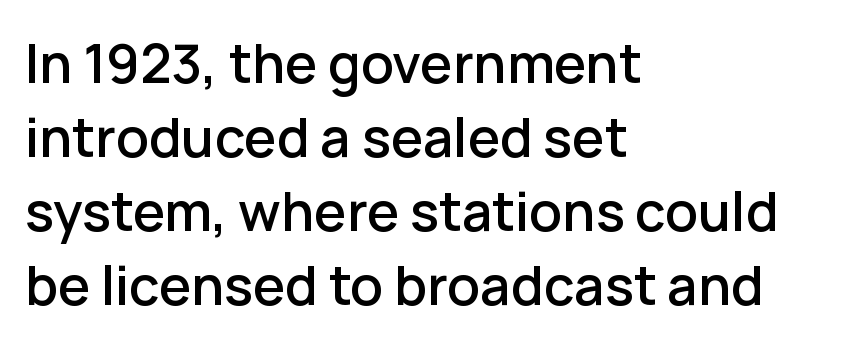
Visually the block forms a straight wall on the left and a jagged coastline on the right. The area under the type is left untouched. Is there much room between lines? A standard amount, neither cramped nor airy. This sample uses a sans-serif face. Tracking value appears to be zero — textbook default spacing. A typesetter would call this proportional, since set widths differ per character.
